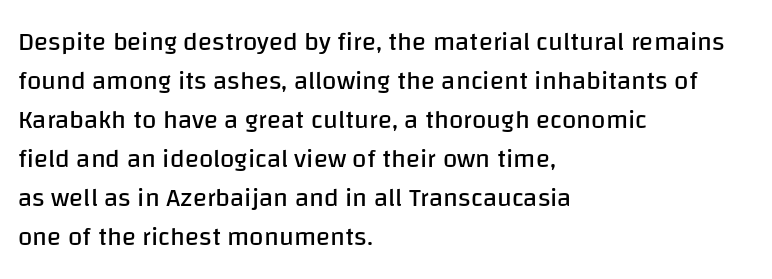
{"italic": "no", "bold": "no", "underline": "no", "align": "left", "line_spacing": "normal", "line_spacing_ratio": 1.5, "letter_spacing": "normal", "letter_spacing_em": 0.0, "glyph_px": 26}
